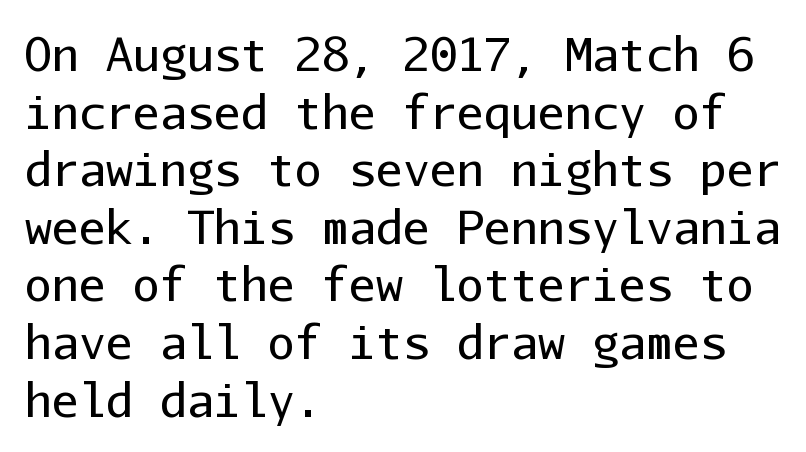
{"serif": "no", "italic": "no", "bold": "no", "weight": "regular", "width": "normal", "stroke_contrast": "low", "x_height": "medium", "monospaced": "yes", "underline": "no", "align": "left", "line_spacing": "normal", "line_spacing_ratio": 1.28, "letter_spacing": "normal", "letter_spacing_em": 0.0, "glyph_px": 45}
